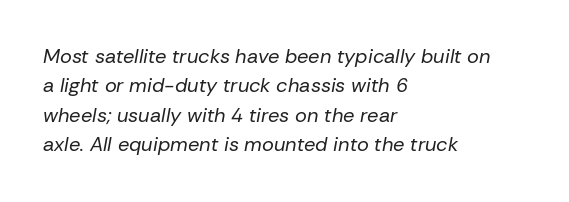
{"italic": "yes", "lean": "right", "slant_degrees": 10, "bold": "no", "underline": "no", "align": "left", "line_spacing": "normal", "line_spacing_ratio": 1.47, "letter_spacing": "normal", "letter_spacing_em": 0.0, "glyph_px": 20}
